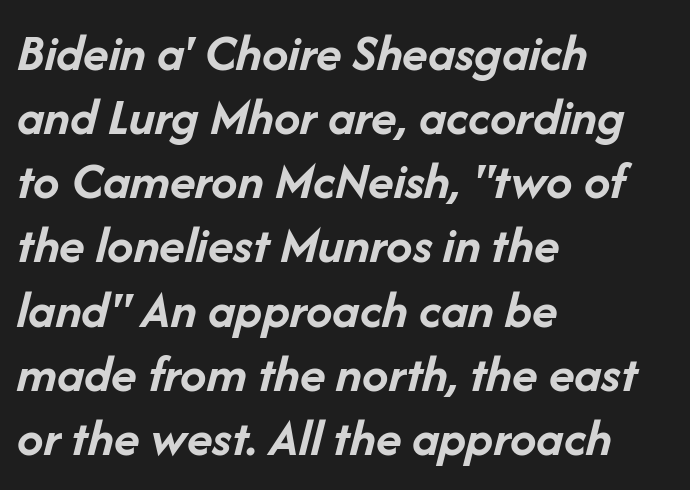
The image shows 53 px semibold type, italic (leaning right); set left-aligned, line spacing 1.21x, normal letter spacing, not underlined; low stroke contrast and a medium x-height.
